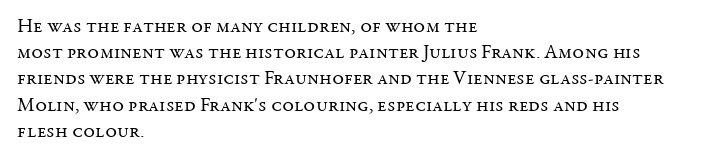
No chunkiness to these letters — they're not bold. Alignment: flush left. Do the letters lean? They stand straight. Horizontal bands of white between lines are of average thickness. Has an underline been added? It has not. Is the letter spacing exaggerated? No — it looks like the ordinary default.
